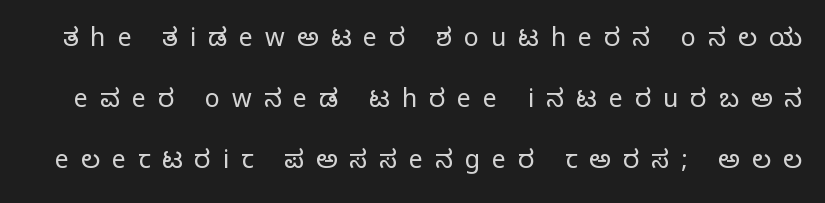
{"italic": "no", "bold": "no", "underline": "no", "line_spacing": "loose", "line_spacing_ratio": 2.45, "letter_spacing": "wide", "letter_spacing_em": 0.48, "glyph_px": 25}
